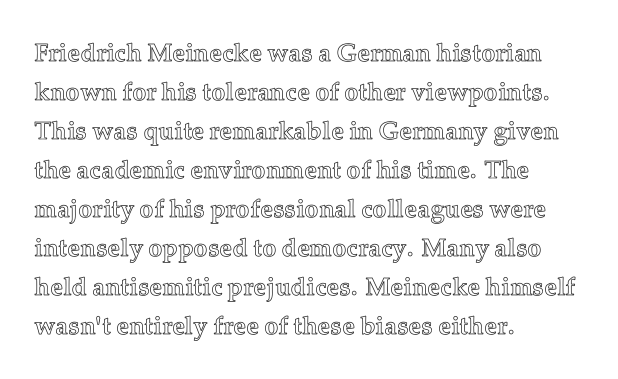
{"italic": "no", "underline": "no", "align": "left", "line_spacing": "normal", "line_spacing_ratio": 1.56, "letter_spacing": "normal", "letter_spacing_em": 0.0, "glyph_px": 25}
